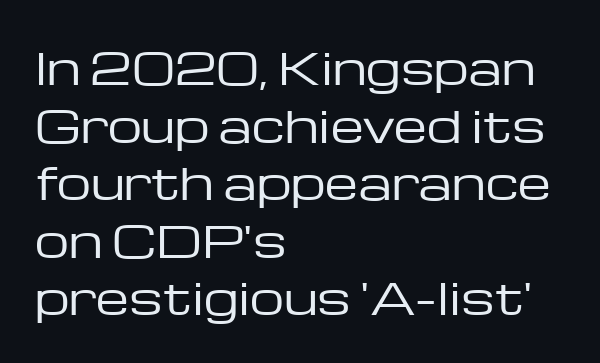
Leading: standard. Honestly, the letter spacing is just normal — you wouldn't notice it. The letters stand straight up with perfectly vertical stems. The face used here is proportionally spaced, like ordinary book or web type. This is sans-serif lettering, the kind often seen on screens and signage.
